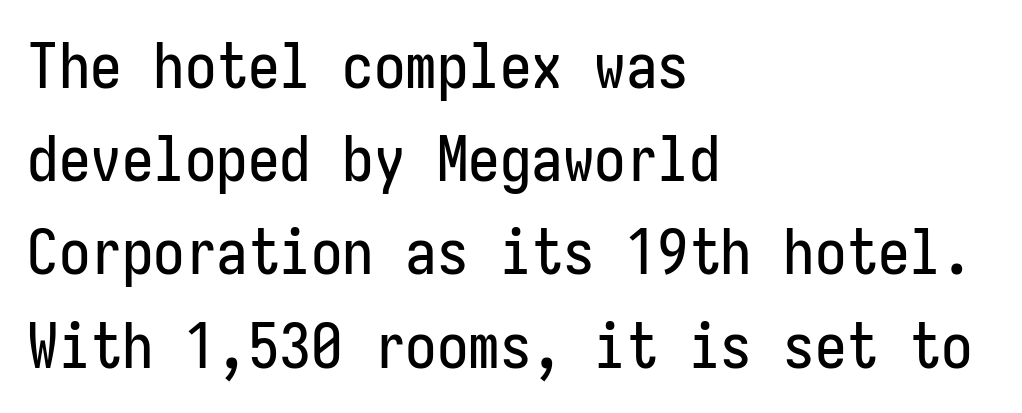
{"serif": "no", "italic": "no", "width": "condensed", "stroke_contrast": "low", "x_height": "medium", "underline": "no", "align": "left", "line_spacing": "normal", "line_spacing_ratio": 1.48, "letter_spacing": "normal", "letter_spacing_em": 0.0, "glyph_px": 63}
